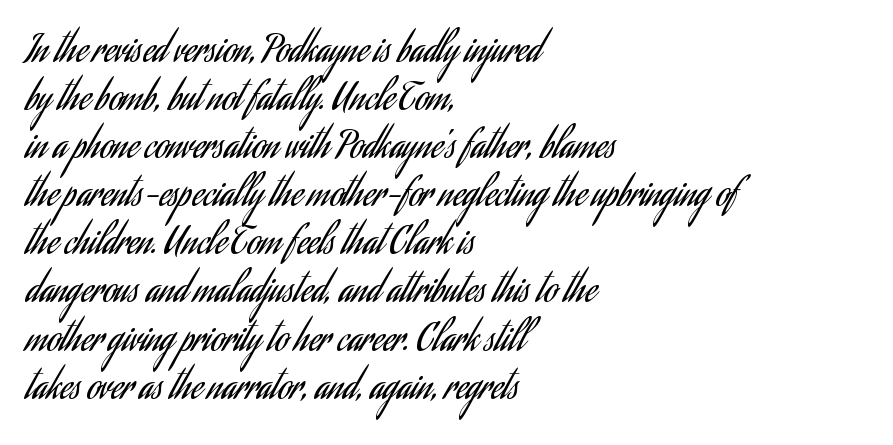
The image shows 37 px regular-weight, condensed sans-serif type; set left-aligned, normal line spacing (1.3x), normal letter spacing, not underlined; low stroke contrast and a small x-height.
